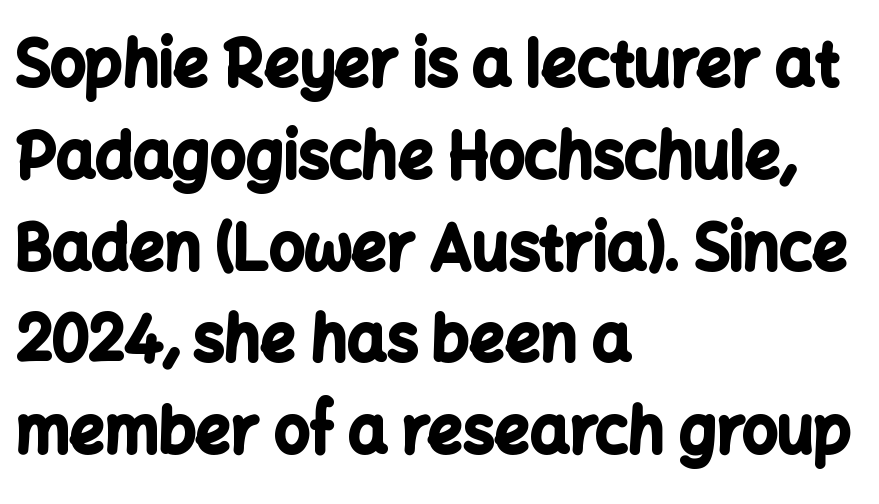
{"serif": "no", "italic": "no", "bold": "yes", "weight": "bold", "width": "normal", "stroke_contrast": "low", "x_height": "medium", "monospaced": "no", "underline": "no", "align": "left", "line_spacing": "normal", "line_spacing_ratio": 1.48, "letter_spacing": "normal", "letter_spacing_em": 0.0, "glyph_px": 62}
